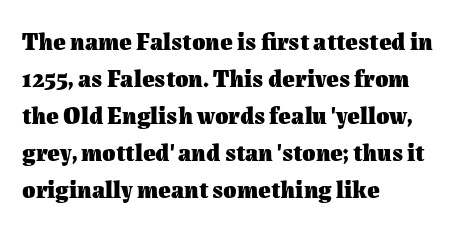
Q: Is the text bold? A: Yes.
Q: Is the text italic (slanted)? A: No, it is upright.
Q: Is the text underlined? A: No.
Q: How is the paragraph aligned? A: Left-aligned.
Q: Is the spacing between letters normal or unusually wide? A: Normal.
Q: Is the spacing between lines tight, normal or loose? A: Normal.
